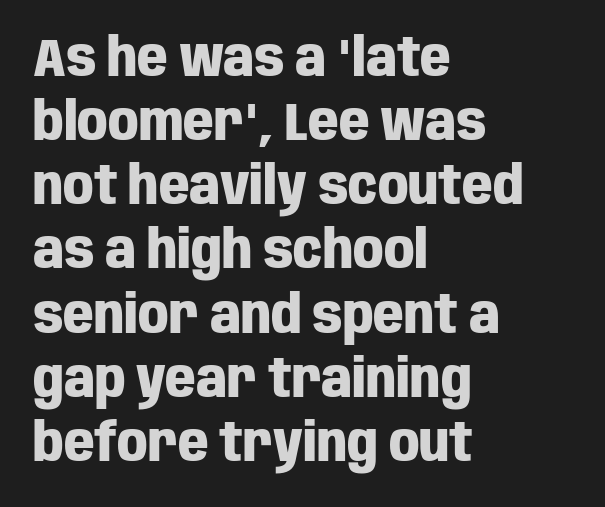
{"serif": "no", "italic": "no", "bold": "yes", "weight": "heavy", "width": "condensed", "stroke_contrast": "low", "x_height": "large", "monospaced": "no", "underline": "no", "align": "left", "line_spacing_ratio": 1.21, "letter_spacing": "normal", "letter_spacing_em": 0.0, "glyph_px": 53}
